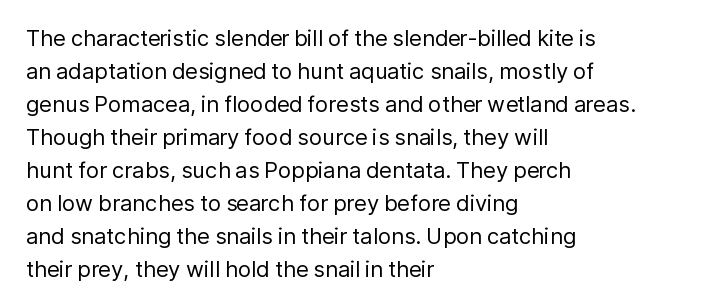
In terms of leading, this rendering sits right in the middle. Quick note: not italic, upright. Stems here are at most as thick as an everyday book face. Letter spacing: default.
